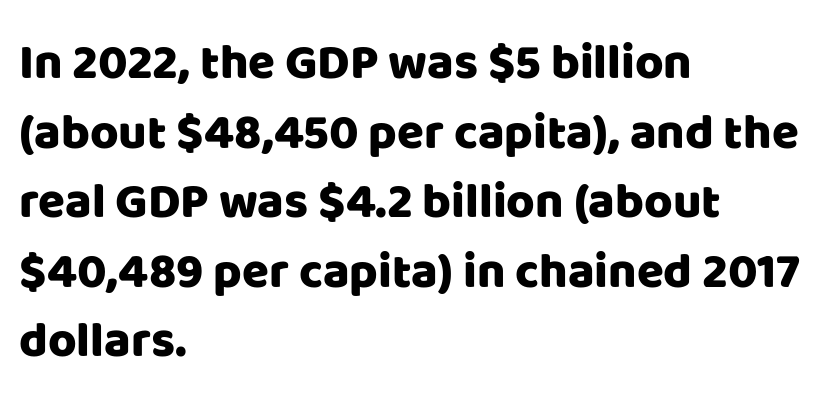
{"serif": "no", "italic": "no", "width": "normal", "stroke_contrast": "low", "x_height": "large", "monospaced": "no", "underline": "no", "align": "left", "line_spacing": "normal", "line_spacing_ratio": 1.42, "letter_spacing": "normal", "letter_spacing_em": 0.0, "glyph_px": 49}
